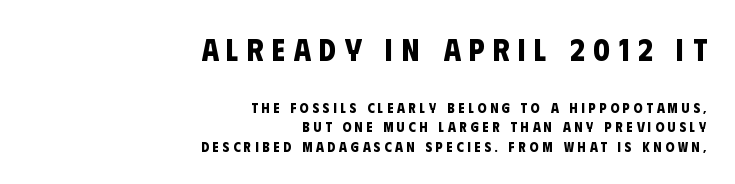
The image shows 31 px bold, condensed sans-serif type; set right-aligned, normal line spacing (1.41x), unusually wide letter spacing (+0.27 em), not underlined; the first (top) block is 2.21x larger; low stroke contrast and a large x-height.
